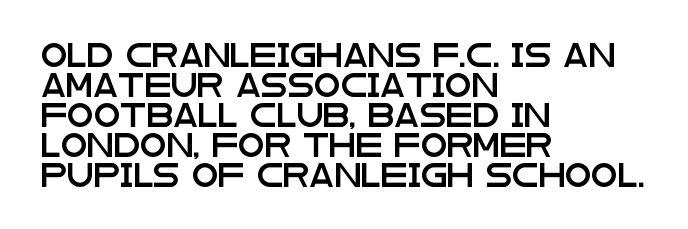
The lines in this sample share a left origin and differ only in where they stop. Tracking here is standard; glyphs follow each other at the usual distance. How would I describe the line gaps? Plain and ordinary. You can tell it's not italic because the verticals are truly vertical.
